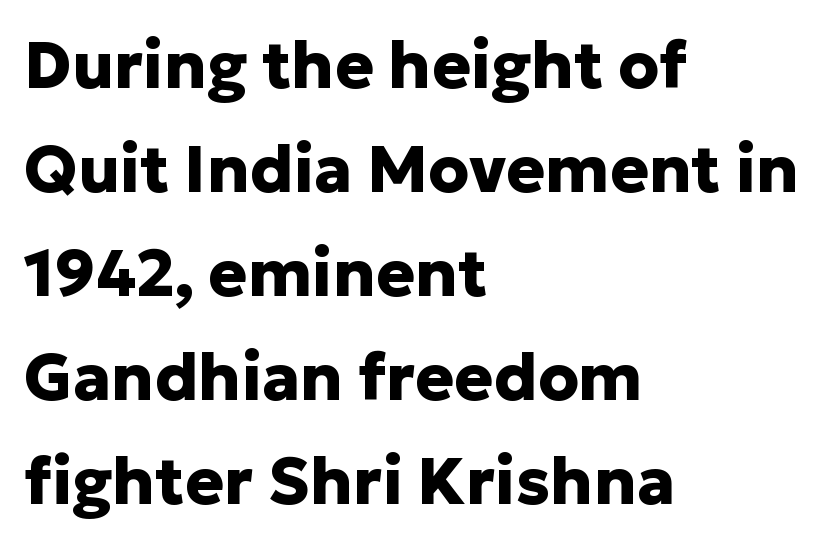
{"serif": "no", "italic": "no", "bold": "yes", "weight": "heavy", "width": "normal", "stroke_contrast": "low", "x_height": "medium", "monospaced": "no", "underline": "no", "align": "left", "line_spacing": "normal", "line_spacing_ratio": 1.6, "letter_spacing": "normal", "letter_spacing_em": 0.0, "glyph_px": 65}
